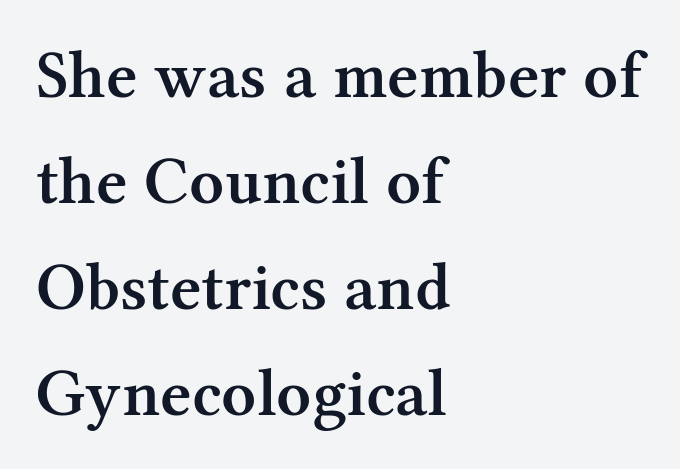
Q: Is the text bold? A: Semi-bold.
Q: Is the text italic (slanted)? A: No, it is upright.
Q: Is the typeface a serif or a sans-serif typeface? A: Serif.
Q: Is the text underlined? A: No.
Q: How is the paragraph aligned? A: Left-aligned.
Q: Is the spacing between letters normal or unusually wide? A: Normal.
Q: Is the spacing between lines tight, normal or loose? A: Normal.
Q: Width (condensed, normal, or wide)? A: Normal.
Q: Stroke contrast? A: Medium.
Q: x-height? A: Medium.
Q: Monospaced? A: No.
